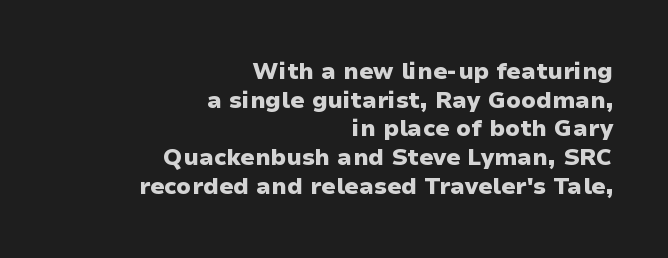
The sample has been set heavy, in full bold. The lettering holds an erect, upright posture throughout. Teacher's note: observe the even right margin — that is flush-right alignment. The line texture is even and compact thanks to regular tracking.
